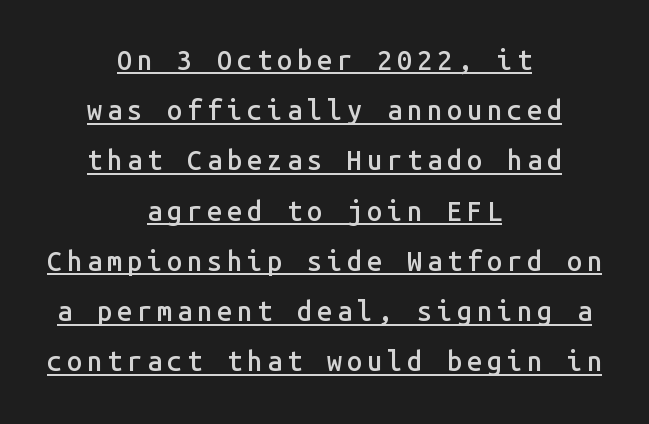
Does the lettering tilt? It doesn't — this is upright. This sample is center-justified, so both line endings float freely. The words here are underlined. This is the in-between weight designers call semibold or demi.
